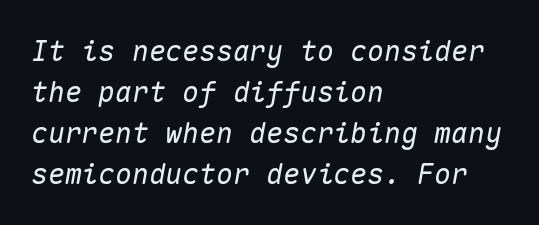
{"italic": "yes", "lean": "right", "slant_degrees": 10, "width": "normal", "stroke_contrast": "medium", "x_height": "medium", "monospaced": "yes", "underline": "no", "align": "left", "line_spacing": "normal", "line_spacing_ratio": 1.46, "letter_spacing": "normal", "letter_spacing_em": 0.0, "glyph_px": 28}
